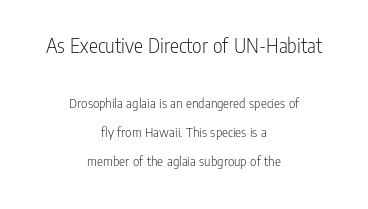
Q: Is the text bold? A: No.
Q: Is the text italic (slanted)? A: No, it is upright.
Q: Is the text underlined? A: No.
Q: How is the paragraph aligned? A: Centered.
Q: Is the spacing between letters normal or unusually wide? A: Normal.
Q: Is the spacing between lines tight, normal or loose? A: Loose.
Q: Which block of text is set in a larger size, the first (top) or the second (bottom)? A: The first (top) one.
